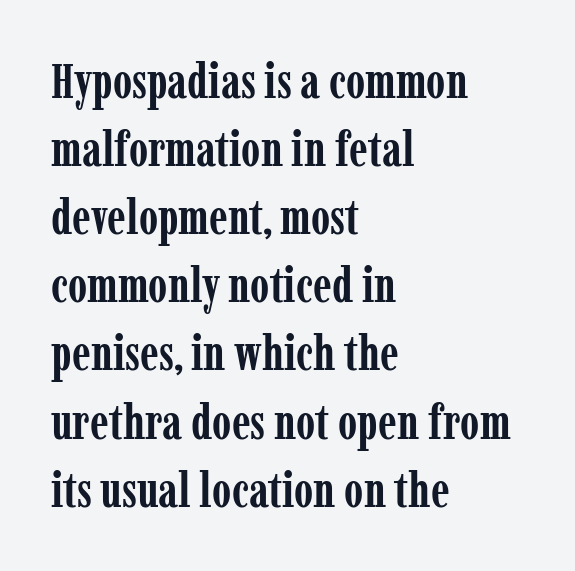
Successive baselines arrive at the customary interval. You can tell it's not italic because the verticals are truly vertical. The glyphs have the mass of a bold cut. Short note: letters normally spaced. Decoration check: the copy has no underline.
